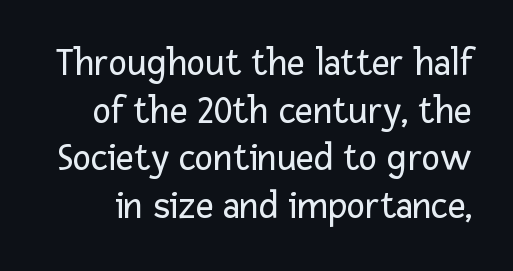
Looks like regular typesetting: each glyph gets only the width it needs. Are there feet on the stems? There aren't — it's a sans. Nothing unusual about the tracking: characters are spaced as the font intends. Each stroke keeps to a modest, everyday thickness or less.
